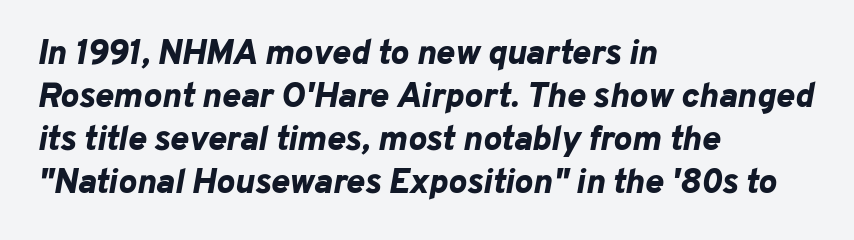
{"italic": "yes", "lean": "right", "slant_degrees": 10, "bold": "yes", "weight": "bold", "width": "normal", "stroke_contrast": "low", "x_height": "medium", "monospaced": "no", "underline": "no", "align": "left", "line_spacing_ratio": 1.23, "letter_spacing": "normal", "letter_spacing_em": 0.0, "glyph_px": 35}
